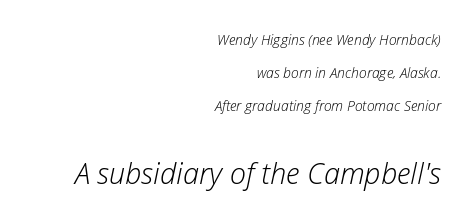
{"italic": "yes", "lean": "right", "slant_degrees": 12, "bold": "no", "weight": "light", "width": "normal", "stroke_contrast": "low", "x_height": "medium", "monospaced": "no", "underline": "no", "align": "right", "line_spacing": "loose", "line_spacing_ratio": 2.37, "letter_spacing": "normal", "letter_spacing_em": 0.0, "larger_block": "second", "size_ratio": 2.07, "glyph_px": 29}
